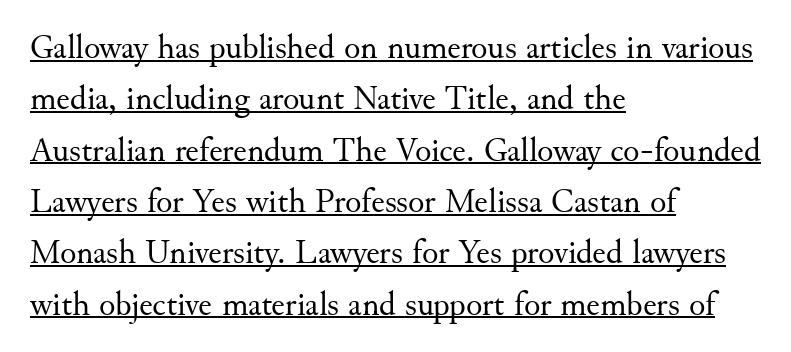
{"serif": "yes", "italic": "no", "bold": "no", "weight": "regular", "width": "normal", "stroke_contrast": "medium", "x_height": "small", "monospaced": "no", "underline": "yes", "align": "left", "line_spacing": "normal", "line_spacing_ratio": 1.51, "letter_spacing": "normal", "letter_spacing_em": 0.0, "glyph_px": 34}
